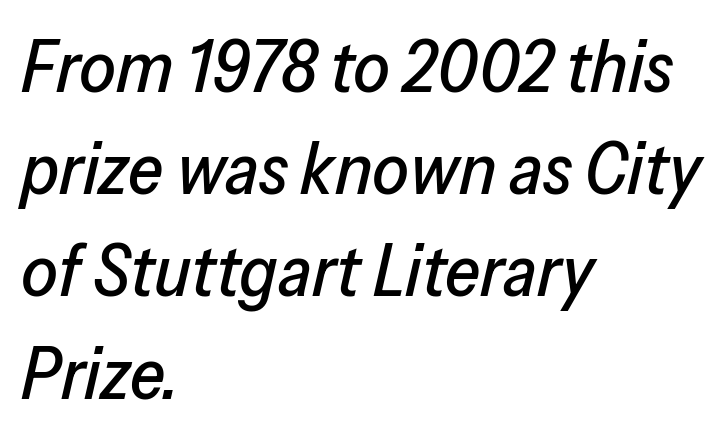
{"italic": "yes", "lean": "right", "slant_degrees": 13, "width": "normal", "stroke_contrast": "low", "x_height": "medium", "monospaced": "no", "underline": "no", "align": "left", "line_spacing": "normal", "line_spacing_ratio": 1.42, "letter_spacing": "normal", "letter_spacing_em": 0.0, "glyph_px": 72}
